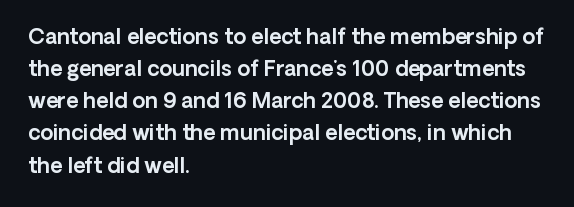
{"italic": "no", "underline": "no", "align": "left", "line_spacing": "normal", "line_spacing_ratio": 1.53, "letter_spacing": "normal", "letter_spacing_em": 0.0, "glyph_px": 21}
